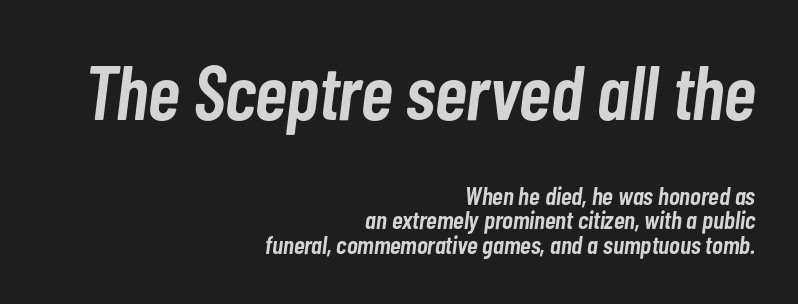
A bit beefed up — I'd call it semibold rather than bold. Teacher's note: observe the even right margin — that is flush-right alignment. The line-height multiplier appears low, near solid setting. Spacing between characters is what you'd get straight out of the box. The designer gave the opening block more size than the closing block.
